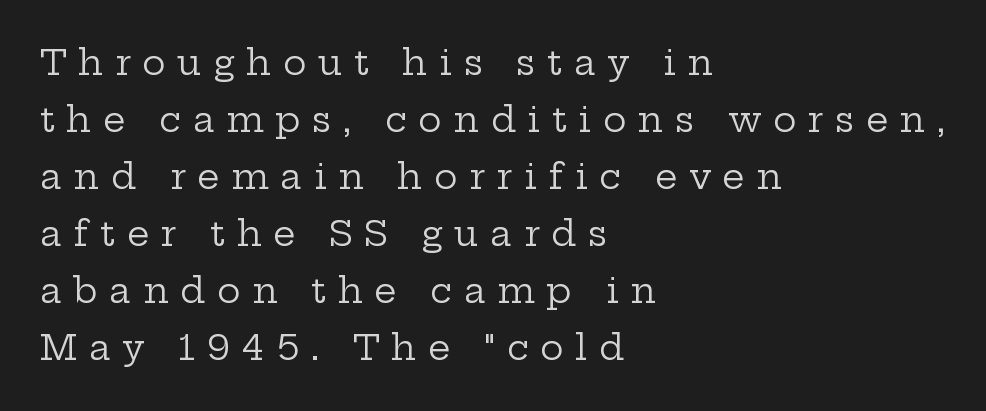
The image shows 35 px regular-weight, wide serif type, upright; set left-aligned, normal line spacing (1.63x), unusually wide letter spacing (+0.33 em), not underlined; low stroke contrast and a medium x-height.
